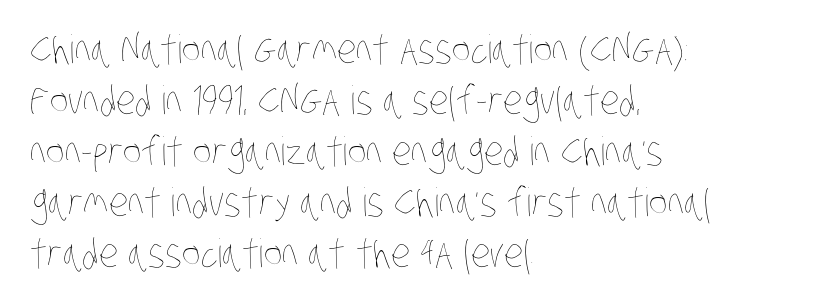
Nobody touched the tracking dial on this one. Spacing verdict: proportional, widths tailored to each character. In terms of leading, this rendering sits right in the middle. Reading down the block, your eye returns to a fixed left position each line. Weight: regular or lighter.
